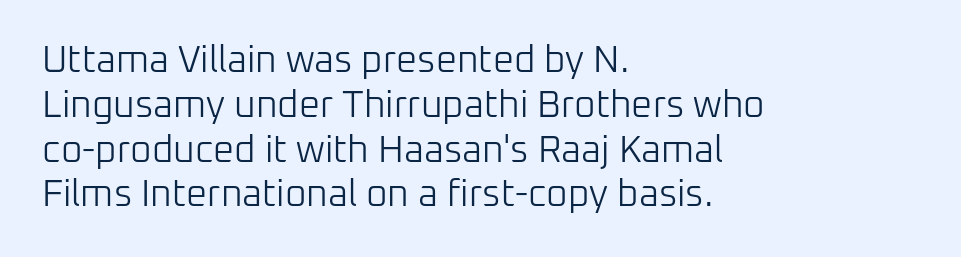
Q: Is the text bold? A: No.
Q: Is the text italic (slanted)? A: No, it is upright.
Q: Is the typeface a serif or a sans-serif typeface? A: Sans-serif.
Q: Is the text underlined? A: No.
Q: How is the paragraph aligned? A: Left-aligned.
Q: Is the spacing between letters normal or unusually wide? A: Normal.
Q: Width (condensed, normal, or wide)? A: Normal.
Q: Stroke contrast? A: Low.
Q: x-height? A: Medium.
Q: Monospaced? A: No.
